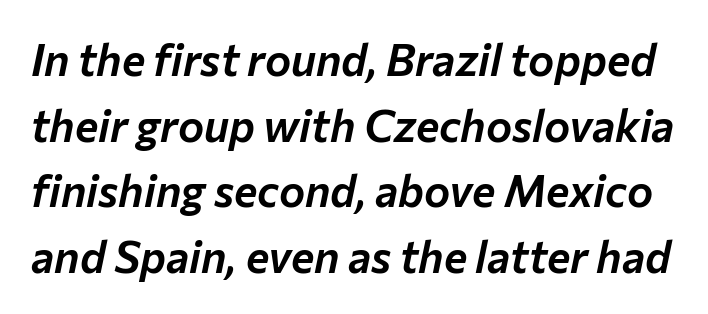
You could not count columns in this text — the font is proportionally spaced. The baseline area is clear. The vertical gap from one line to the next is medium. Looking at the ascenders, they clearly lean.
